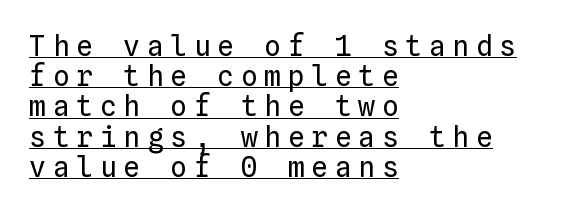
{"italic": "no", "bold": "no", "weight": "regular", "width": "normal", "stroke_contrast": "low", "x_height": "medium", "monospaced": "yes", "underline": "yes", "align": "left", "line_spacing": "tight", "line_spacing_ratio": 1.08, "letter_spacing": "wide", "letter_spacing_em": 0.24, "glyph_px": 28}
